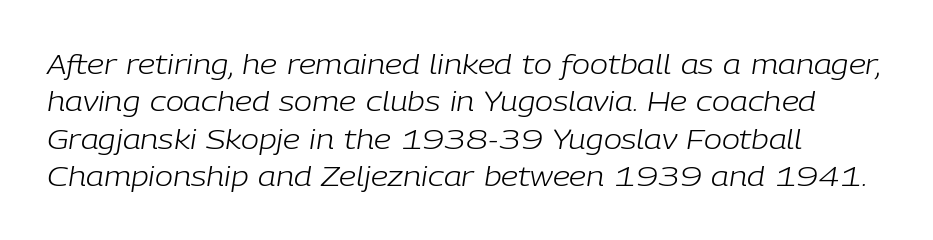
{"italic": "yes", "lean": "right", "slant_degrees": 9, "bold": "no", "underline": "no", "line_spacing": "normal", "line_spacing_ratio": 1.38, "letter_spacing": "normal", "letter_spacing_em": 0.0, "glyph_px": 27}
